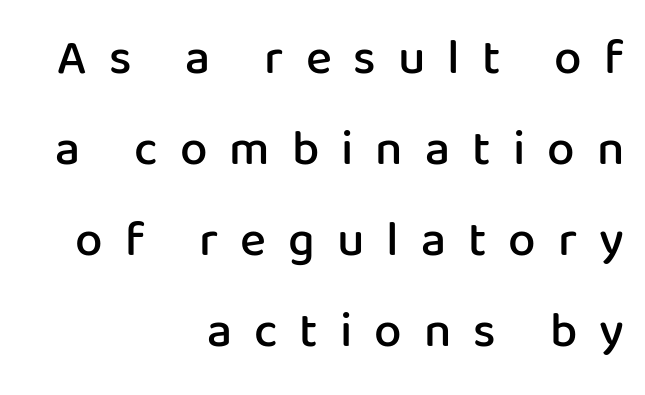
The image shows 49 px semibold sans-serif type, upright; set right-aligned, line spacing 1.86x, unusually wide letter spacing (+0.45 em), not underlined; low stroke contrast and a medium x-height.
